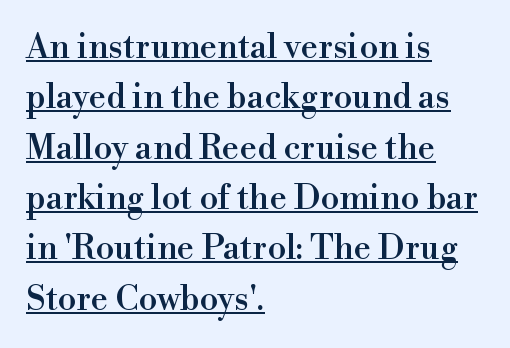
Alignment: flush left. This is roman type, the default non-slanted kind. Each letter's strokes conclude with small projecting serifs. A normal amount of white space separates one row of letters from the next. Underlined type.
